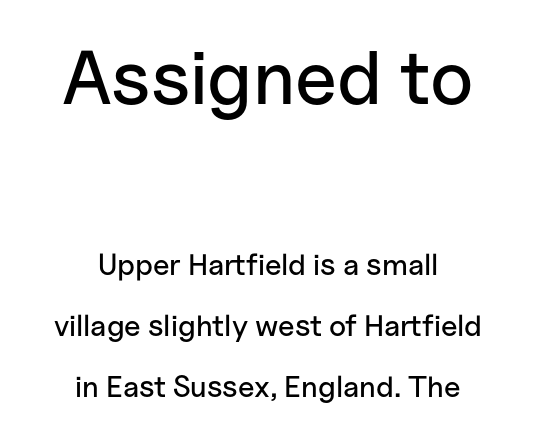
The gaps between neighbouring characters are ordinary and unremarkable. This sample trades compactness for vertical openness between lines. These lines are centered, leaving both edges ragged. A sans-serif font was chosen for this passage.
